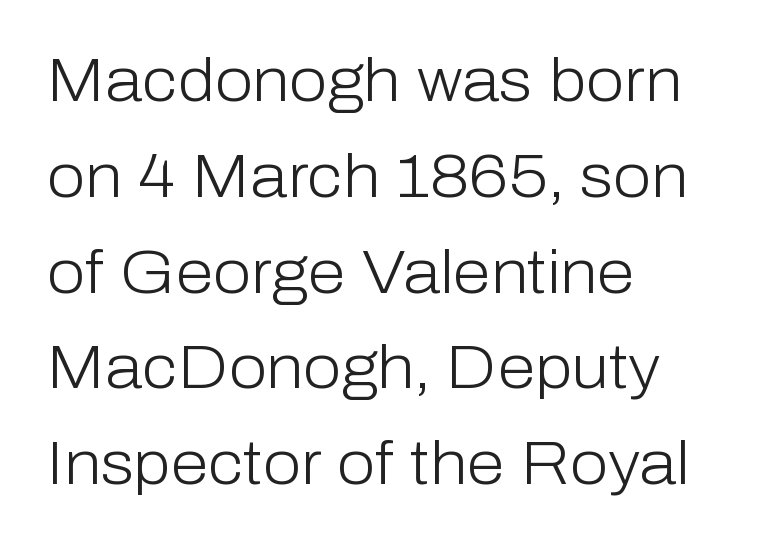
The image shows 61 px light sans-serif type, upright; set left-aligned, normal line spacing (1.57x), normal letter spacing, not underlined; low stroke contrast and a medium x-height.
